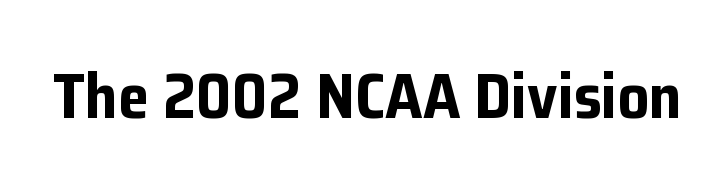
The image shows 63 px bold sans-serif type, upright; set normal letter spacing, not underlined; low stroke contrast and a medium x-height.
